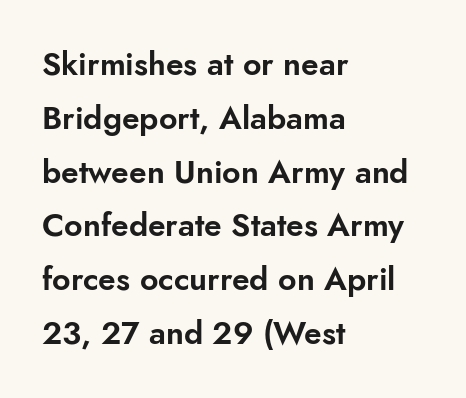
These lines are rendered in a variable-pitch font. Notice how the stems are strictly vertical — no italics here. Clear beneath every line of the passage. These lines stack with their left ends in a neat column. Letterform terminals end flat and unadorned throughout the passage.
